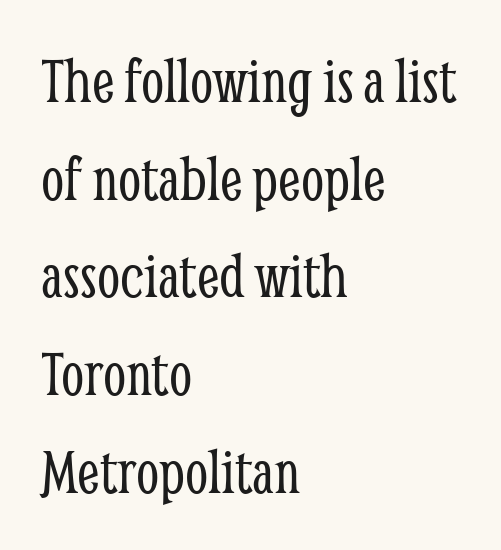
The image shows 66 px light, condensed serif type, upright; set left-aligned, normal line spacing (1.48x), normal letter spacing, not underlined; low stroke contrast and a medium x-height.
